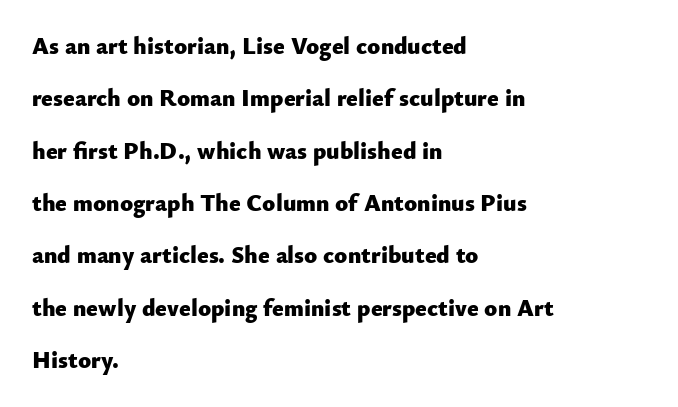
The image shows 24 px bold type, upright; set left-aligned, loose line spacing (2.18x), normal letter spacing, not underlined.
